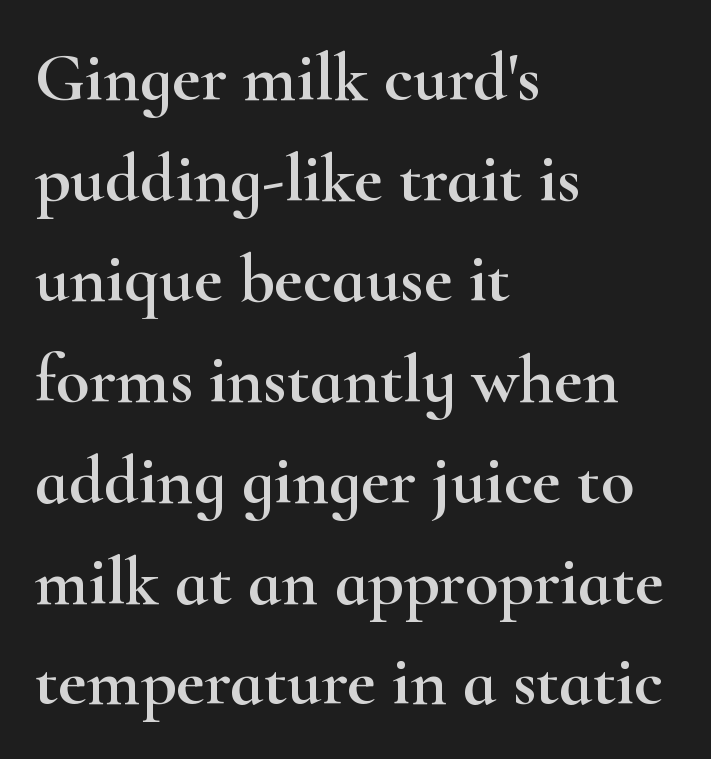
Q: Is the text italic (slanted)? A: No, it is upright.
Q: Is the typeface a serif or a sans-serif typeface? A: Serif.
Q: Is the text underlined? A: No.
Q: How is the paragraph aligned? A: Left-aligned.
Q: Is the spacing between letters normal or unusually wide? A: Normal.
Q: Is the spacing between lines tight, normal or loose? A: Normal.
Q: Width (condensed, normal, or wide)? A: Wide.
Q: Stroke contrast? A: High.
Q: x-height? A: Small.
Q: Monospaced? A: No.
